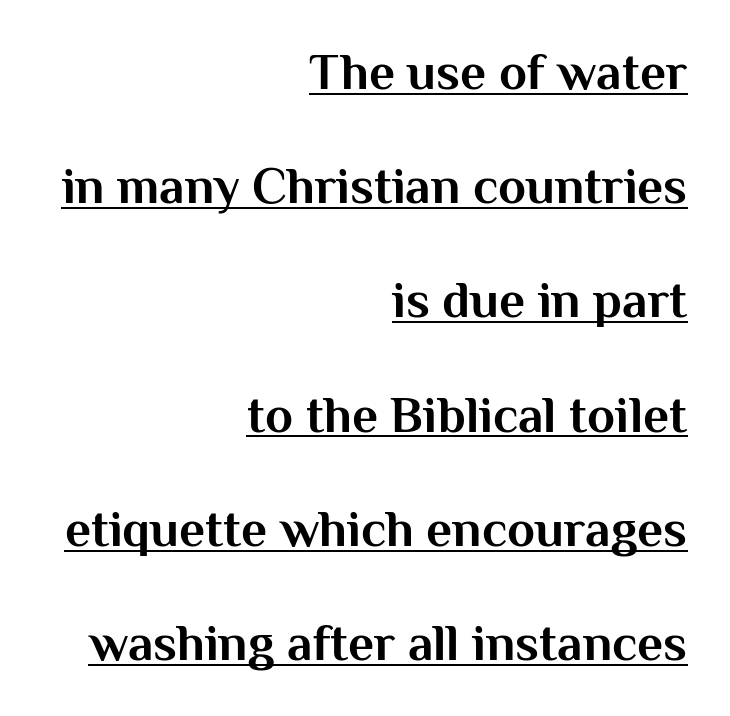
{"serif": "no", "italic": "no", "bold": "yes", "weight": "bold", "width": "normal", "stroke_contrast": "medium", "x_height": "medium", "monospaced": "no", "underline": "yes", "align": "right", "line_spacing": "loose", "line_spacing_ratio": 2.24, "letter_spacing": "normal", "letter_spacing_em": 0.0, "glyph_px": 51}
